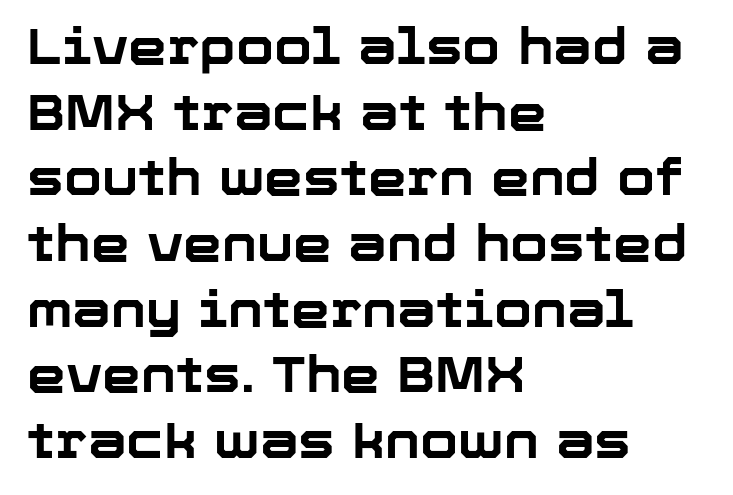
{"serif": "no", "italic": "no", "bold": "yes", "weight": "bold", "width": "normal", "stroke_contrast": "low", "x_height": "medium", "monospaced": "no", "underline": "no", "align": "left", "line_spacing": "normal", "line_spacing_ratio": 1.34, "letter_spacing": "normal", "letter_spacing_em": 0.0, "glyph_px": 49}
